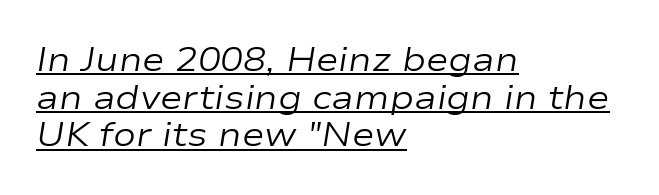
The image shows 34 px regular-weight, wide type, italic (leaning right); set left-aligned, tight line spacing (1.11x), normal letter spacing, underlined; low stroke contrast and a medium x-height.
